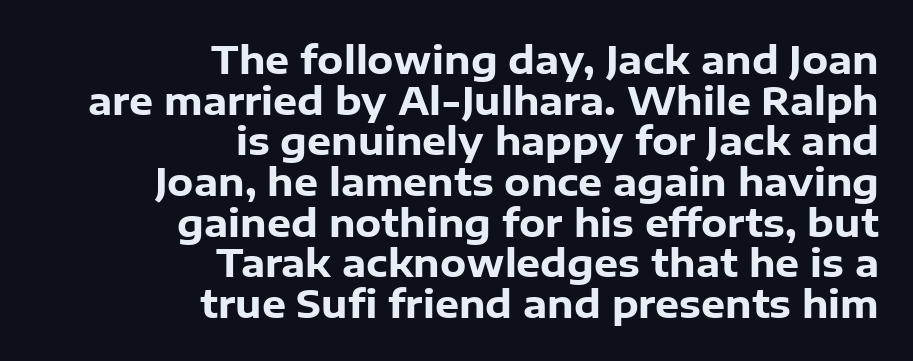
{"serif": "no", "italic": "no", "bold": "yes", "weight": "heavy", "width": "normal", "stroke_contrast": "low", "x_height": "medium", "monospaced": "no", "underline": "no", "align": "right", "line_spacing": "tight", "line_spacing_ratio": 1.07, "letter_spacing": "normal", "letter_spacing_em": 0.0, "glyph_px": 38}
